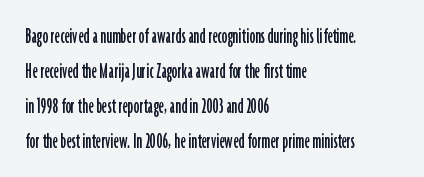
Left-aligned paragraph, ragged on the right. This sample uses an upright cut, with every glyph sitting square on the baseline. Only glyphs here, with clear space below each row. In terms of letterspacing, this is plain default setting. The line-height multiplier appears to be the usual default.
